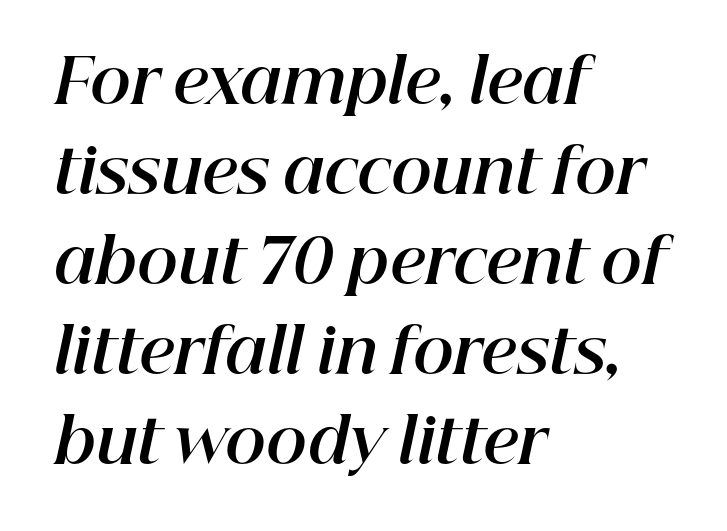
The image shows 62 px bold type, italic (leaning right); set left-aligned, normal line spacing (1.45x), normal letter spacing, not underlined; high stroke contrast and a medium x-height.
